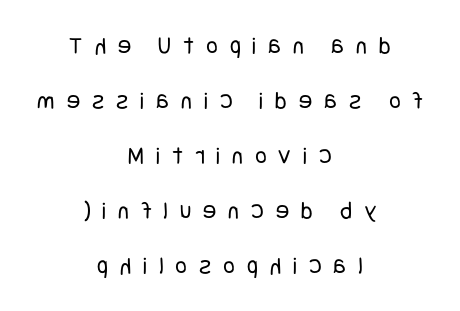
{"italic": "no", "bold": "no", "underline": "no", "align": "center", "line_spacing": "loose", "line_spacing_ratio": 2.2, "letter_spacing": "wide", "letter_spacing_em": 0.48, "glyph_px": 25}
